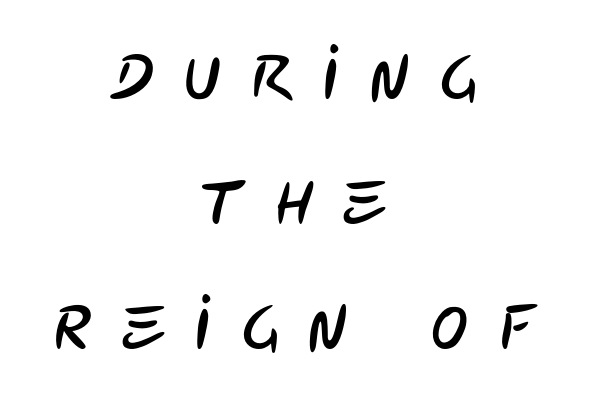
The image shows 62 px condensed sans-serif type; set centered, loose line spacing (2.02x), unusually wide letter spacing (+0.48 em), not underlined; low stroke contrast and a large x-height.
